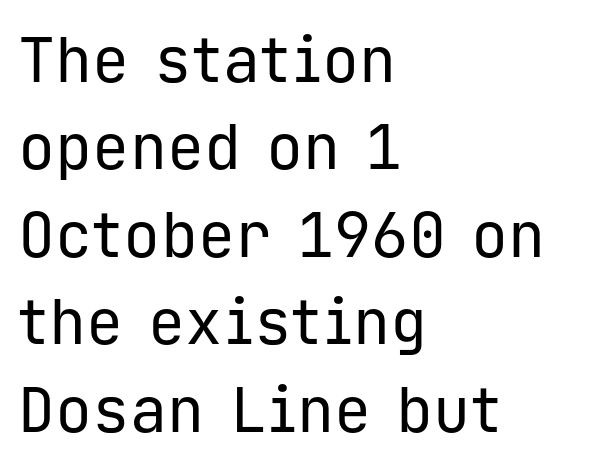
{"serif": "no", "italic": "no", "bold": "no", "weight": "regular", "width": "normal", "stroke_contrast": "low", "x_height": "medium", "monospaced": "yes", "underline": "no", "align": "left", "line_spacing": "normal", "line_spacing_ratio": 1.41, "letter_spacing": "normal", "letter_spacing_em": 0.0, "glyph_px": 62}
